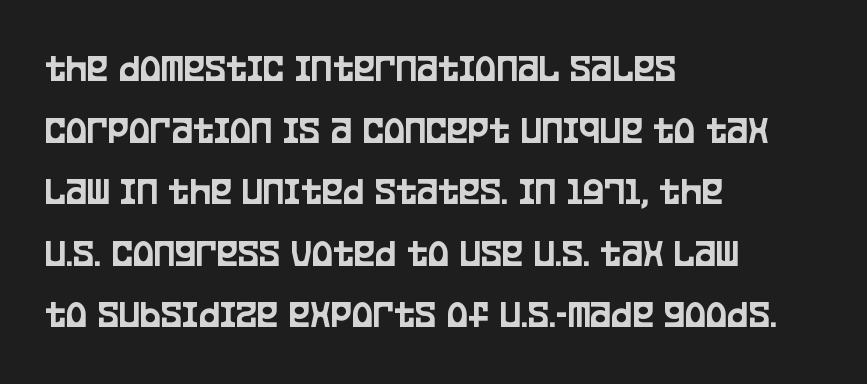
The area under the type is left untouched. Here the designer chose a conventional face with non-uniform glyph widths. The tracking reads as untouched default to a designer's eye. The font's upright variant was chosen for this text. In CSS terms this would be text-align: left.
